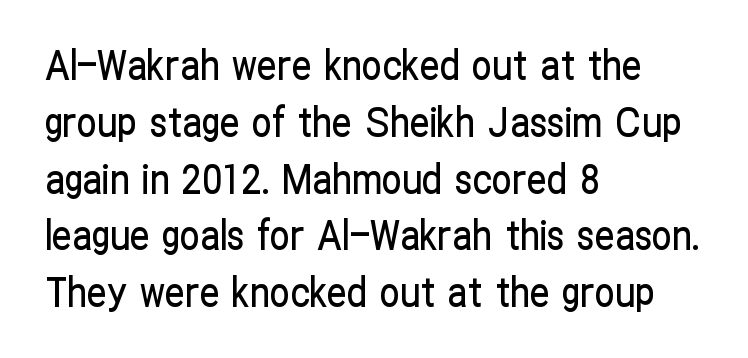
The image shows 40 px condensed sans-serif type, upright; set left-aligned, normal line spacing (1.42x), normal letter spacing, not underlined; low stroke contrast and a medium x-height.
